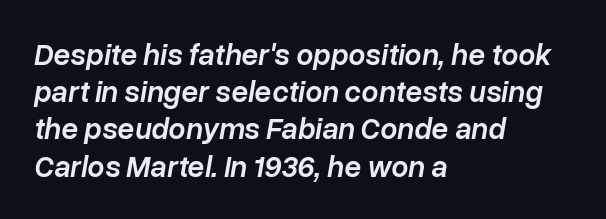
{"italic": "yes", "lean": "right", "slant_degrees": 10, "bold": "semi", "weight": "semibold", "width": "normal", "stroke_contrast": "low", "x_height": "medium", "monospaced": "no", "underline": "no", "align": "left", "line_spacing_ratio": 1.24, "letter_spacing": "normal", "letter_spacing_em": 0.0, "glyph_px": 30}
